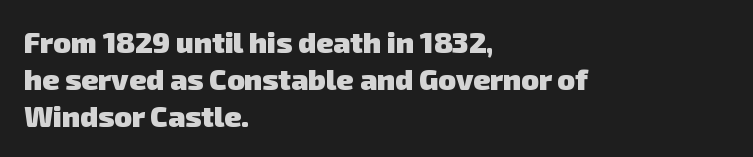
This is heavy type, rendered in bold. The rendering shows plain stroke endings on the letterforms — a sans-serif design. Any mark beneath the type? The region is blank. A normal amount of white space separates one row of letters from the next. Characters follow at the spacing the type designer built in.
